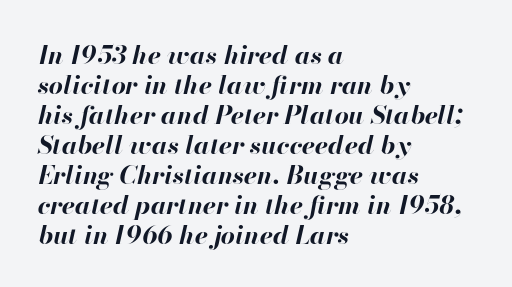
{"italic": "yes", "lean": "right", "slant_degrees": 13, "bold": "yes", "underline": "no", "align": "left", "line_spacing_ratio": 1.2, "letter_spacing": "normal", "letter_spacing_em": 0.0, "glyph_px": 25}
